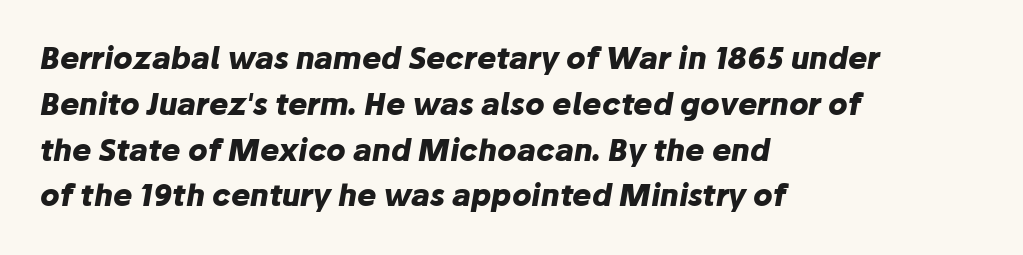
The image shows 29 px heavy type, italic (leaning right); set left-aligned, normal line spacing (1.58x), normal letter spacing, not underlined; low stroke contrast and a medium x-height.
